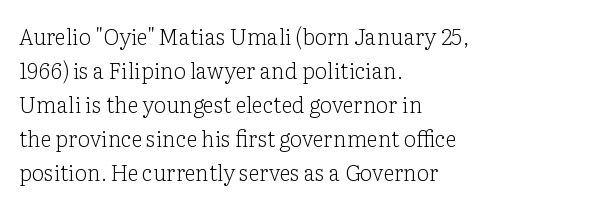
The image shows 22 px text type, upright; set left-aligned, normal line spacing (1.55x), normal letter spacing, not underlined.
